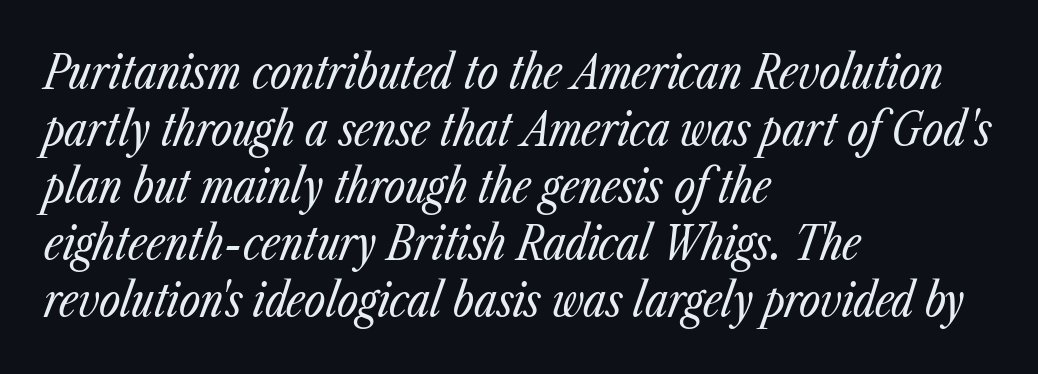
Q: Is the text bold? A: No.
Q: Is the text italic (slanted)? A: Yes, it leans right by about 23 degrees.
Q: Is the text underlined? A: No.
Q: How is the paragraph aligned? A: Left-aligned.
Q: Is the spacing between letters normal or unusually wide? A: Normal.
Q: Width (condensed, normal, or wide)? A: Condensed.
Q: Stroke contrast? A: Low.
Q: x-height? A: Medium.
Q: Monospaced? A: No.
